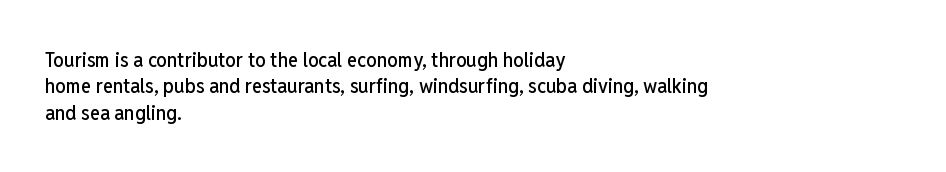
{"italic": "no", "underline": "no", "align": "left", "line_spacing": "normal", "line_spacing_ratio": 1.26, "letter_spacing": "normal", "letter_spacing_em": 0.0, "glyph_px": 21}
